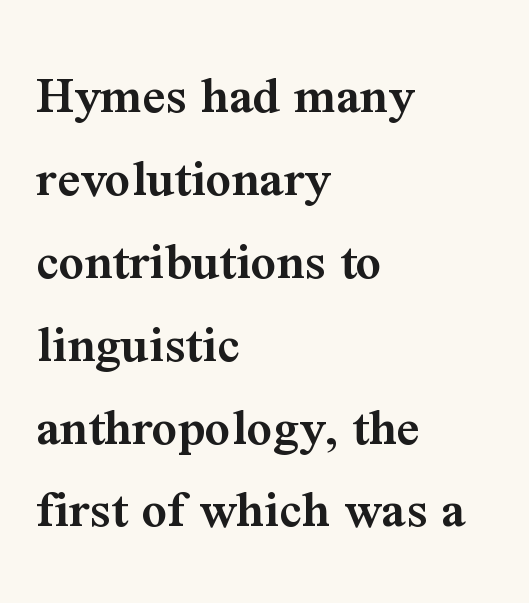
The image shows 56 px semibold serif type, upright; set left-aligned, normal line spacing (1.48x), normal letter spacing, not underlined; medium stroke contrast and a medium x-height.
